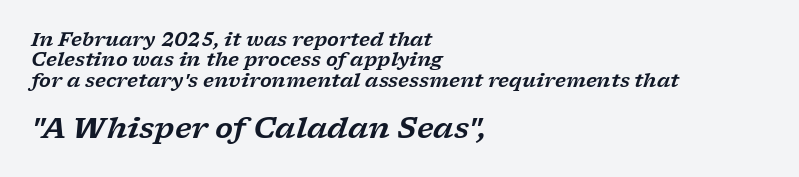
{"serif": "yes", "italic": "yes", "lean": "right", "slant_degrees": 17, "width": "wide", "stroke_contrast": "low", "x_height": "medium", "monospaced": "no", "underline": "no", "align": "left", "line_spacing": "tight", "line_spacing_ratio": 1.07, "letter_spacing": "normal", "letter_spacing_em": 0.0, "larger_block": "second", "size_ratio": 1.53, "glyph_px": 29}
